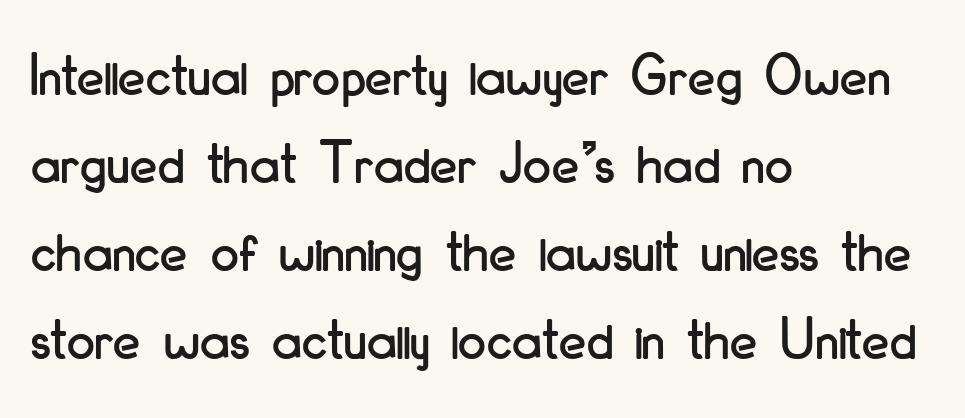
Unlike italic type, these characters show no tilt at all. Each letter keeps its own natural width here, so spacing adapts to shape. Letter spacing: default. Evenly set lines give the paragraph a standard silhouette. What kind of face is this? One without serifs — a sans. If you drew a ruler down the left edge, every line would touch it.
